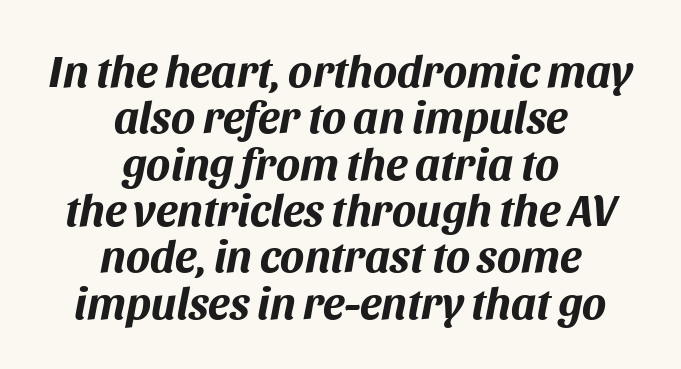
Q: Is the text bold? A: Yes.
Q: Is the text italic (slanted)? A: Yes, it leans right by about 11 degrees.
Q: Is the text underlined? A: No.
Q: How is the paragraph aligned? A: Centered.
Q: Is the spacing between letters normal or unusually wide? A: Normal.
Q: Is the spacing between lines tight, normal or loose? A: Tight.
Q: Width (condensed, normal, or wide)? A: Normal.
Q: Stroke contrast? A: Medium.
Q: x-height? A: Large.
Q: Monospaced? A: No.
